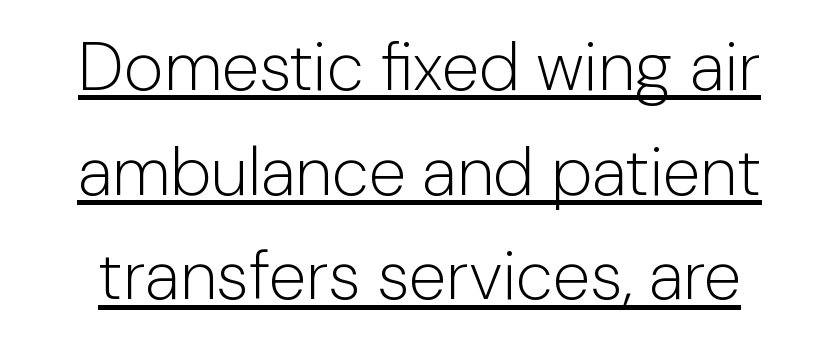
Each line of the rendering has a horizontal stroke beneath the glyphs. Upright lettering throughout. These lines keep a tight, regular rhythm from letter to letter. Unbolded letterforms with no extra heft. Looks like regular typesetting: each glyph gets only the width it needs. The line-height multiplier appears to be the usual default.
